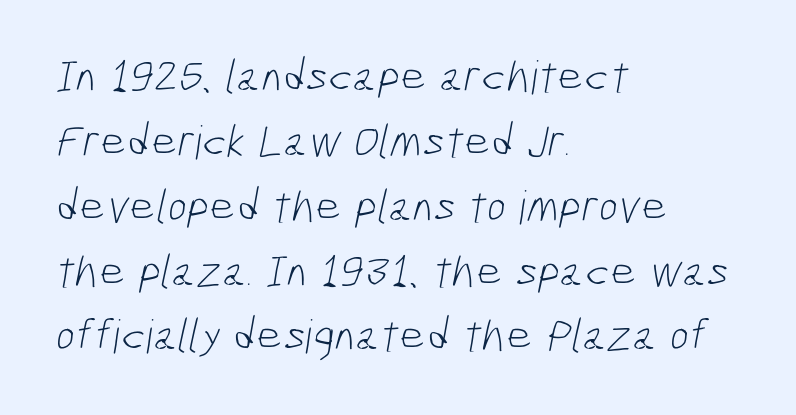
Each line starts at the same left margin while the right side varies. Bold? No — there's no thickening of the strokes. The rendering keeps characters at their native spacing. This sample has the flowing, uneven cadence of proportional lettering.
